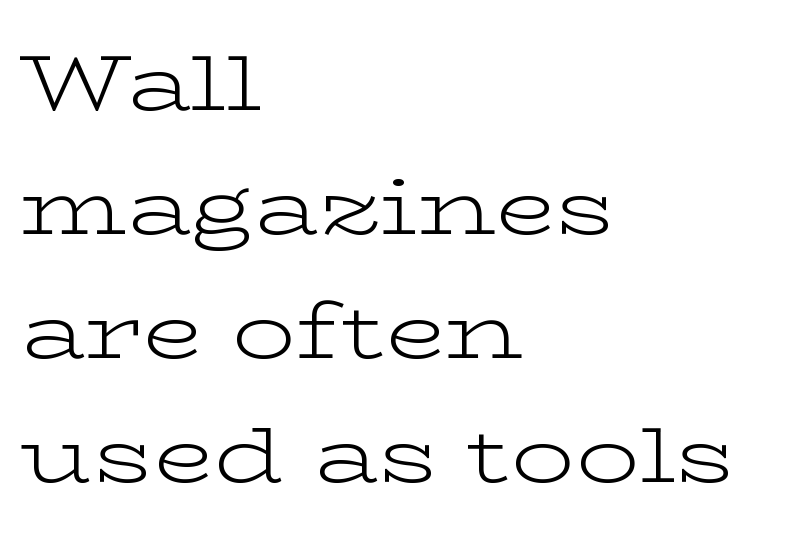
Q: Is the text bold? A: No.
Q: Is the text italic (slanted)? A: No, it is upright.
Q: Is the typeface a serif or a sans-serif typeface? A: Serif.
Q: Is the text underlined? A: No.
Q: How is the paragraph aligned? A: Left-aligned.
Q: Is the spacing between letters normal or unusually wide? A: Normal.
Q: Is the spacing between lines tight, normal or loose? A: Normal.
Q: Width (condensed, normal, or wide)? A: Wide.
Q: Stroke contrast? A: Low.
Q: x-height? A: Medium.
Q: Monospaced? A: No.
